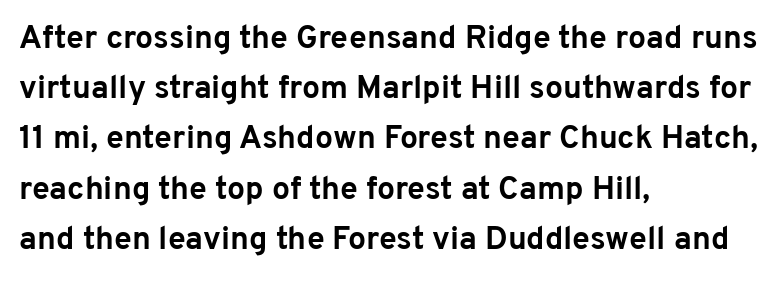
The image shows 32 px bold sans-serif type, upright; set left-aligned, normal line spacing (1.57x), normal letter spacing, not underlined; low stroke contrast and a medium x-height.
